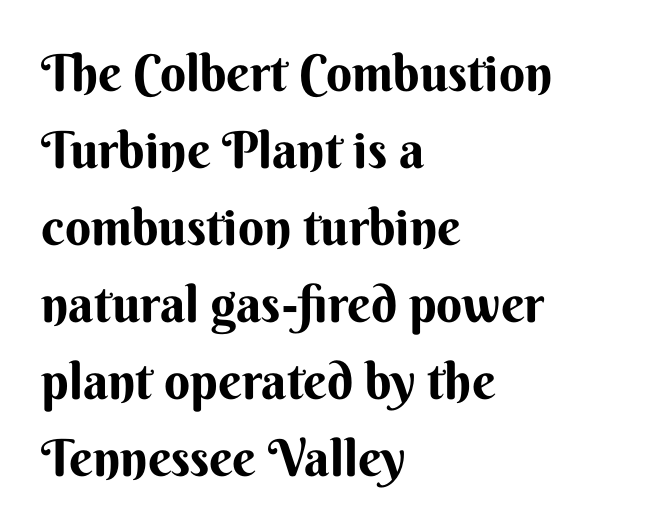
How are the letters spaced? Ordinarily, with no added tracking. A classic flush-left, rag-right setting is used for this passage. These lines were composed using upright roman letters. Serif or sans? Sans — the stroke terminals are bare. Notice how descenders clear the ascenders below comfortably — that's standard leading. The strip under each line holds only bare page.
